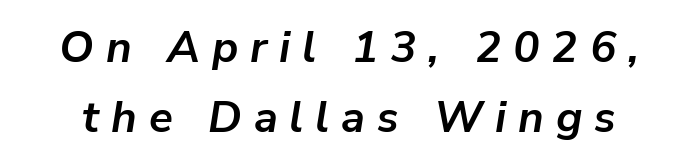
These lines have a slow, spaced-out rhythm from letter to letter. The face used here is proportionally spaced, like ordinary book or web type. Rendered with sloped, italic letterforms. Beneath every word, the page is bare. A full-strength bold gives these letters their thick strokes. Evenly set lines give the paragraph a standard silhouette.
